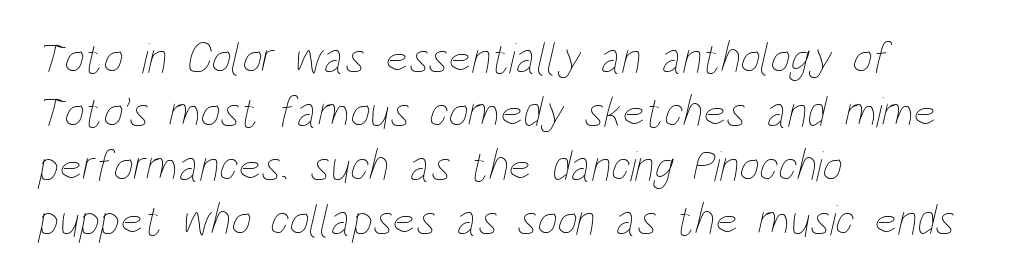
The image shows 44 px thin, condensed type; set left-aligned, line spacing 1.23x, normal letter spacing, not underlined; low stroke contrast and a large x-height.
